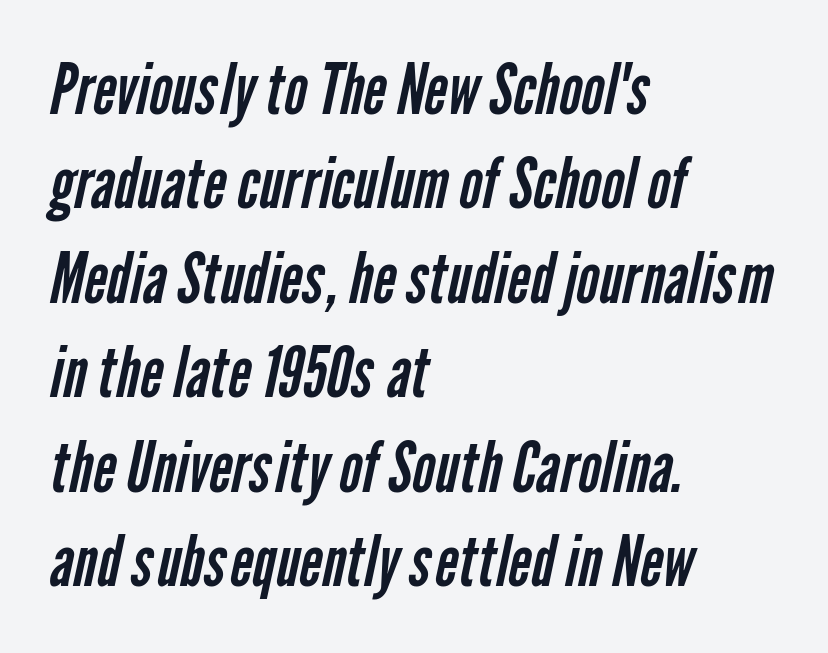
{"serif": "no", "bold": "no", "weight": "regular", "width": "condensed", "stroke_contrast": "low", "x_height": "medium", "monospaced": "no", "underline": "no", "align": "left", "line_spacing": "normal", "line_spacing_ratio": 1.35, "letter_spacing": "normal", "letter_spacing_em": 0.0, "glyph_px": 70}
